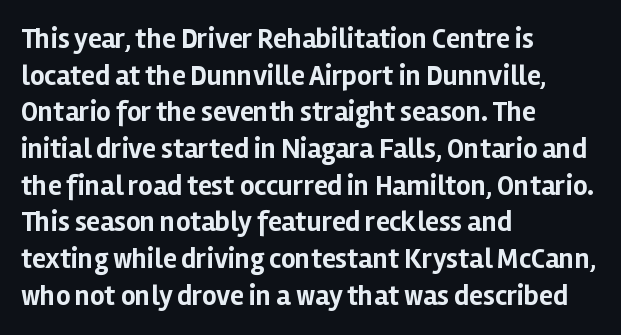
Compared with typical paragraphs, the rows here are spaced about the same. Is this a fixed-width face? No — the glyphs have proportional, varying widths. The line texture is even and compact thanks to regular tracking. Each glyph is drawn with heavy, bold strokes.
